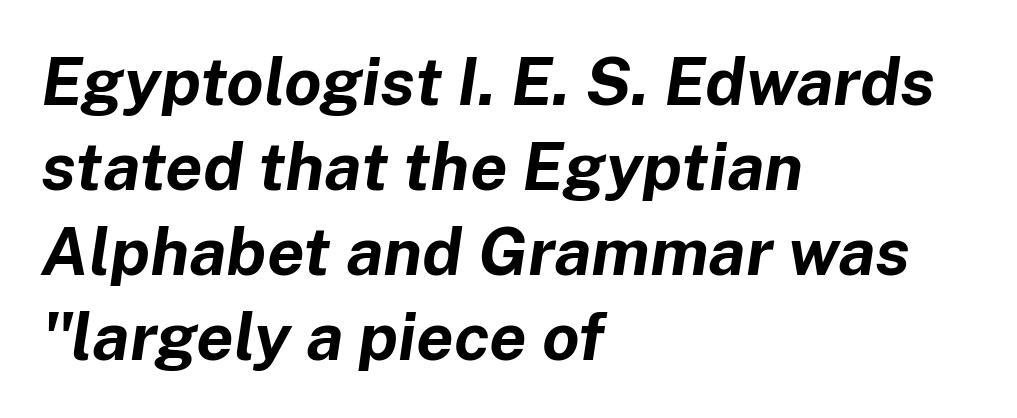
The image shows 67 px bold type, italic (leaning right); set left-aligned, normal line spacing (1.27x), normal letter spacing, not underlined; low stroke contrast and a medium x-height.
